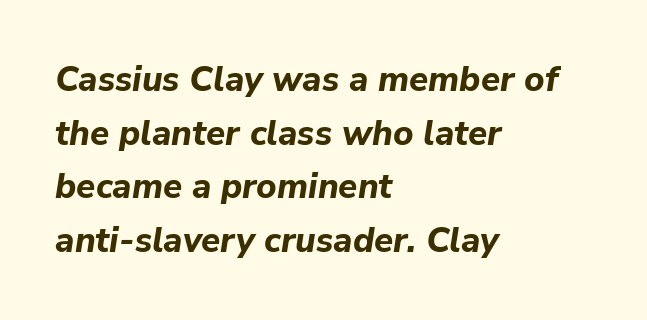
The image shows 35 px bold type, italic (leaning right); set left-aligned, normal line spacing (1.53x), normal letter spacing, not underlined; low stroke contrast and a medium x-height.
